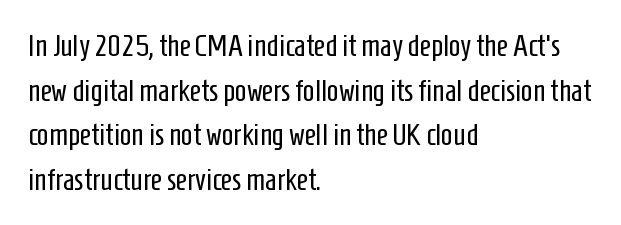
Spacing verdict: proportional, widths tailored to each character. This rendering leaves character spacing at its baseline value. The letters look calm and open, with moderate or lighter stems. How would I describe the line gaps? Plain and ordinary. The type sits square on the baseline with zero lean. The ragged edge is on the right, which tells us the setting is flush left.
